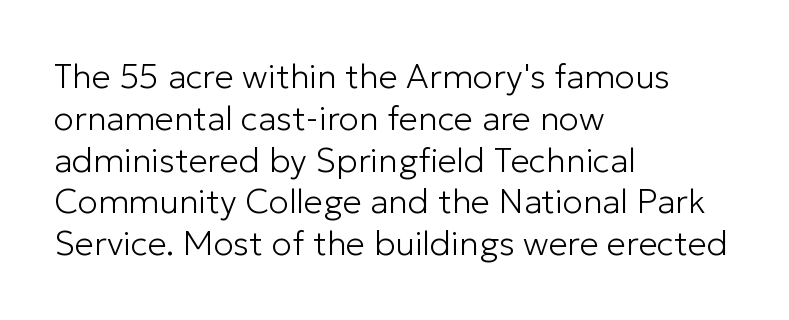
{"serif": "no", "italic": "no", "bold": "no", "weight": "light", "width": "normal", "stroke_contrast": "low", "x_height": "medium", "monospaced": "no", "underline": "no", "align": "left", "line_spacing_ratio": 1.23, "letter_spacing": "normal", "letter_spacing_em": 0.0, "glyph_px": 34}
